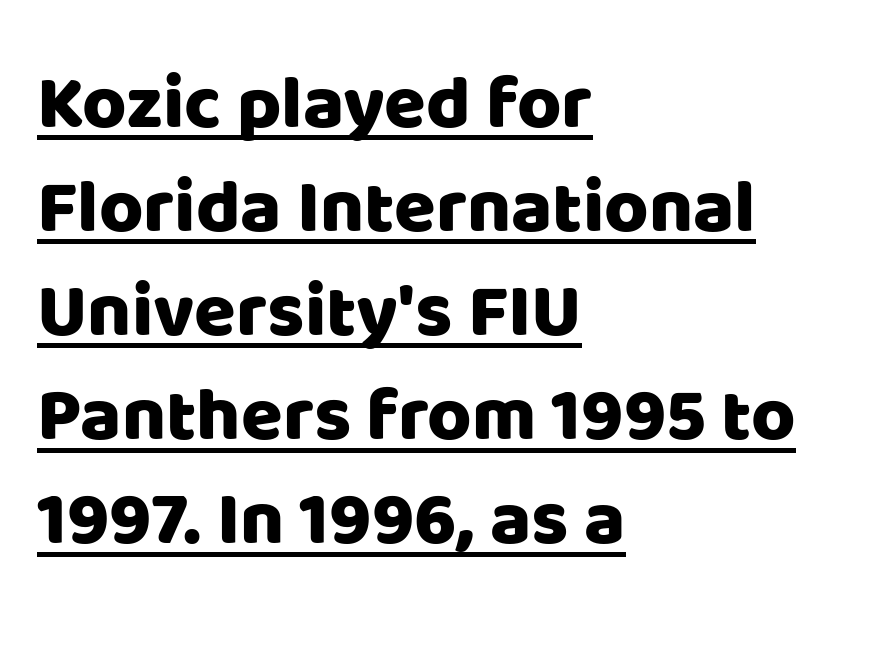
{"serif": "no", "italic": "no", "width": "normal", "stroke_contrast": "low", "x_height": "large", "monospaced": "no", "underline": "yes", "align": "left", "line_spacing": "normal", "line_spacing_ratio": 1.37, "letter_spacing": "normal", "letter_spacing_em": 0.0, "glyph_px": 76}
